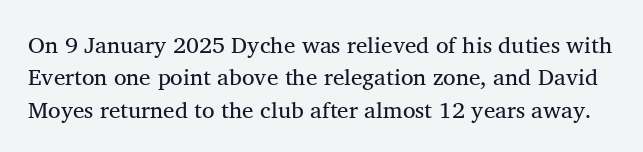
Summary of weight: not heavy and not bold. Standard letterfit; no display-style spreading of the glyphs. Baseline-to-baseline distance is the conventional proportion of letter height. Underlining? Definitely not there.
